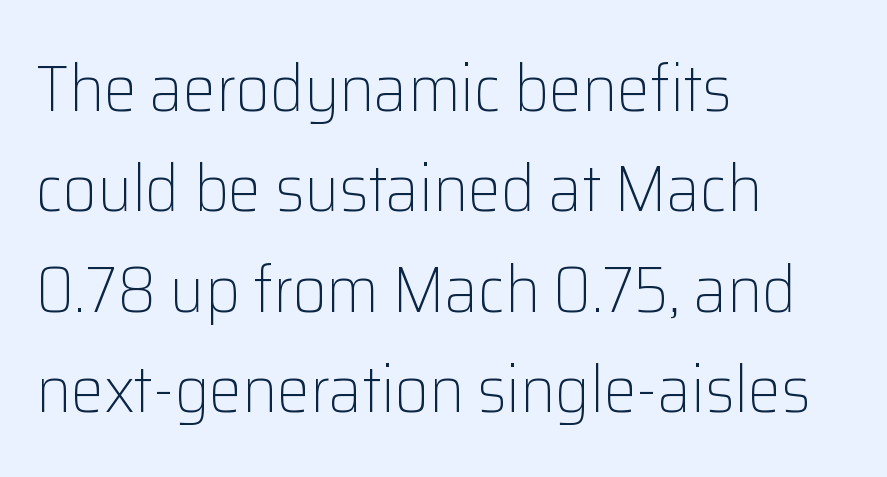
Caption: multi-line text, flush left, ragged right. Stems here are at most as thick as an everyday book face. Each letter's strokes conclude bluntly, with no projecting serifs. Summary of vertical rhythm: regular, with standard interline spacing.
